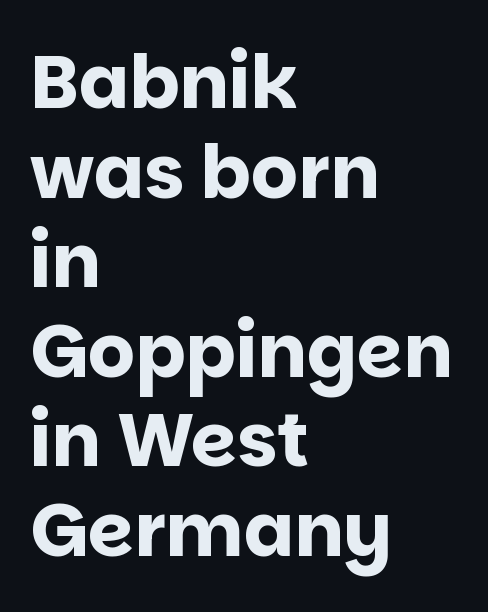
{"serif": "no", "italic": "no", "bold": "yes", "weight": "bold", "width": "normal", "stroke_contrast": "low", "x_height": "large", "monospaced": "no", "underline": "no", "align": "left", "line_spacing_ratio": 1.21, "letter_spacing": "normal", "letter_spacing_em": 0.0, "glyph_px": 74}
